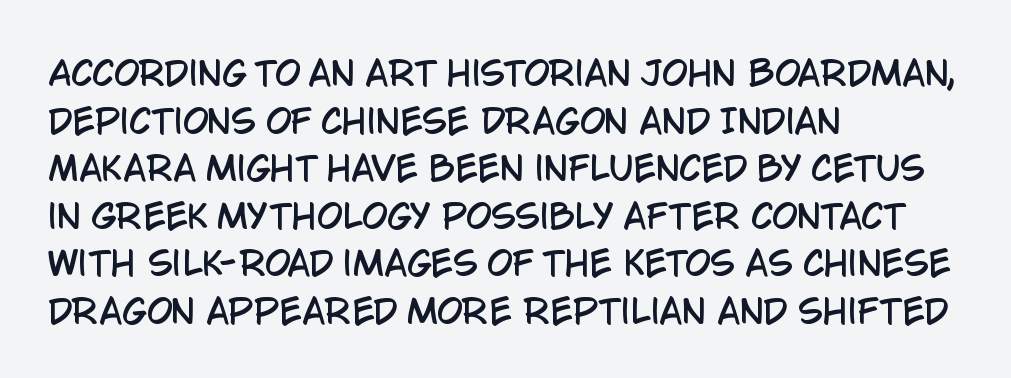
Q: Is the text italic (slanted)? A: No, it is upright.
Q: Is the typeface a serif or a sans-serif typeface? A: Sans-serif.
Q: Is the text underlined? A: No.
Q: How is the paragraph aligned? A: Left-aligned.
Q: Is the spacing between letters normal or unusually wide? A: Normal.
Q: Is the spacing between lines tight, normal or loose? A: Normal.
Q: Width (condensed, normal, or wide)? A: Condensed.
Q: Stroke contrast? A: Low.
Q: x-height? A: Large.
Q: Monospaced? A: No.
